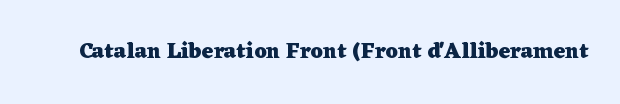
Q: Is the text bold? A: Yes.
Q: Is the text italic (slanted)? A: No, it is upright.
Q: Is the text underlined? A: No.
Q: Is the spacing between letters normal or unusually wide? A: Normal.
